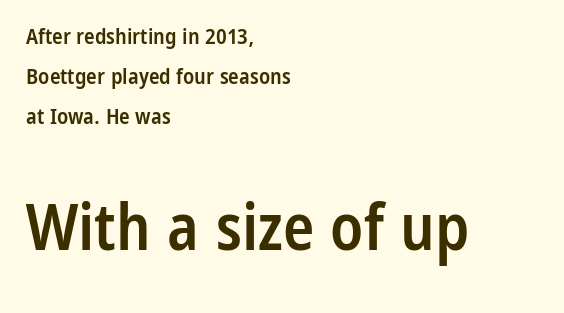
Q: Is the text bold? A: Semi-bold.
Q: Is the text italic (slanted)? A: No, it is upright.
Q: Is the typeface a serif or a sans-serif typeface? A: Sans-serif.
Q: Is the text underlined? A: No.
Q: How is the paragraph aligned? A: Left-aligned.
Q: Is the spacing between letters normal or unusually wide? A: Normal.
Q: Which block of text is set in a larger size, the first (top) or the second (bottom)? A: The second (bottom) one.
Q: Width (condensed, normal, or wide)? A: Condensed.
Q: Stroke contrast? A: Low.
Q: x-height? A: Medium.
Q: Monospaced? A: No.
